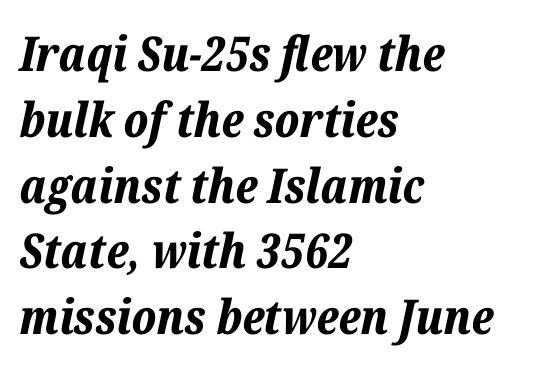
Characters follow at the spacing the type designer built in. How would I describe the line gaps? Plain and ordinary. Clear beneath every line of the passage. As a designer I'd log this as weight 700, bold.
